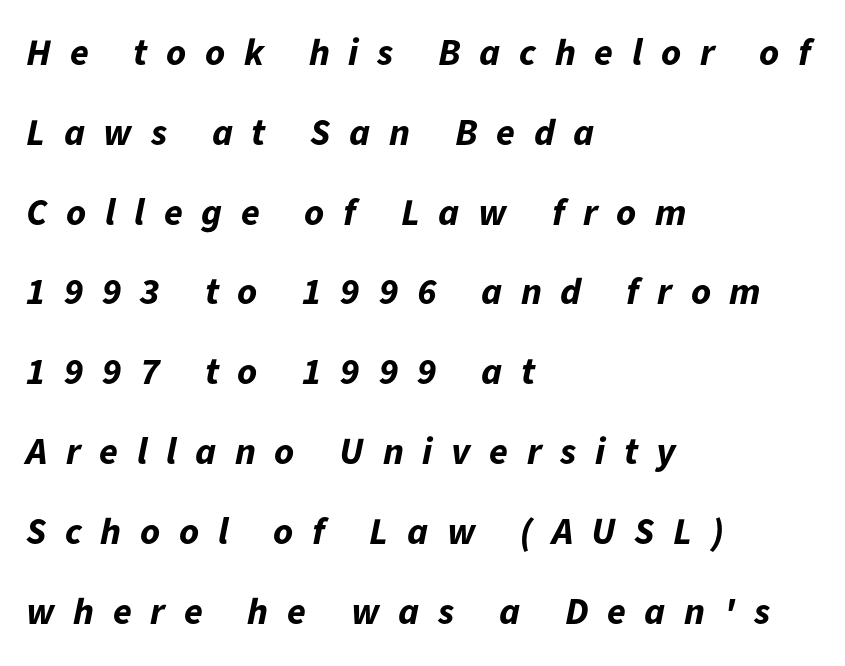
Q: Is the text bold? A: Yes.
Q: Is the text italic (slanted)? A: Yes, it leans right by about 11 degrees.
Q: Is the text underlined? A: No.
Q: How is the paragraph aligned? A: Left-aligned.
Q: Is the spacing between letters normal or unusually wide? A: Unusually wide.
Q: Is the spacing between lines tight, normal or loose? A: Loose.
Q: Width (condensed, normal, or wide)? A: Normal.
Q: Stroke contrast? A: Low.
Q: x-height? A: Medium.
Q: Monospaced? A: No.
